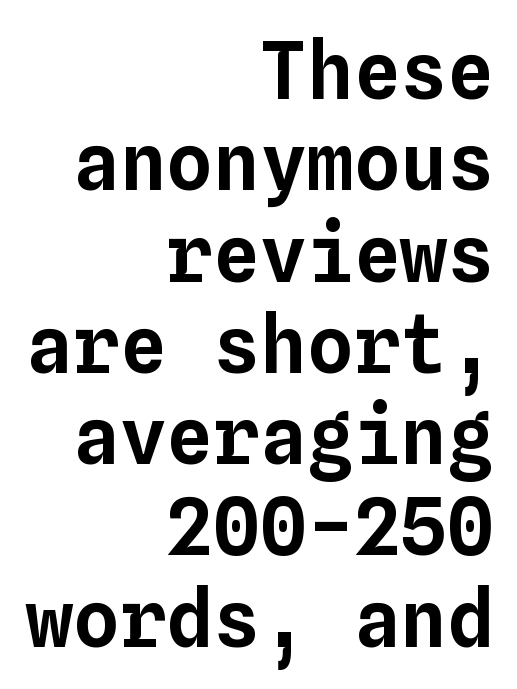
Q: Is the text italic (slanted)? A: No, it is upright.
Q: Is the text underlined? A: No.
Q: How is the paragraph aligned? A: Right-aligned.
Q: Is the spacing between letters normal or unusually wide? A: Normal.
Q: Width (condensed, normal, or wide)? A: Normal.
Q: Stroke contrast? A: Low.
Q: x-height? A: Medium.
Q: Monospaced? A: Yes.
